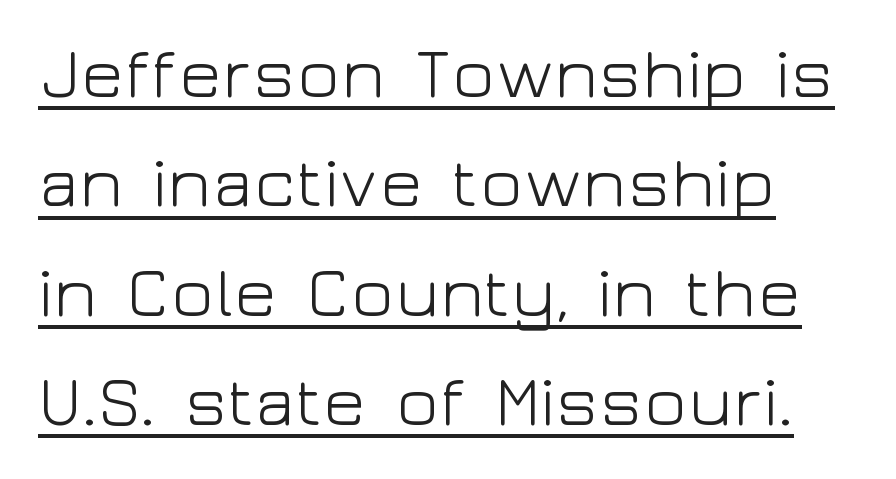
The image shows 71 px light, wide sans-serif type, upright; set left-aligned, normal line spacing (1.54x), normal letter spacing, underlined; low stroke contrast and a medium x-height.
